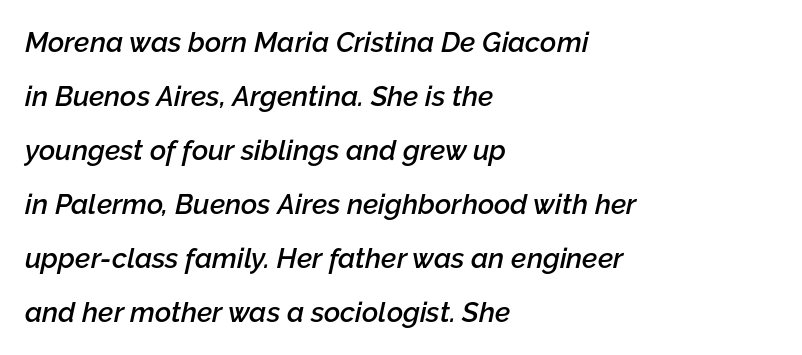
The image shows 28 px semibold type, italic (leaning right); set left-aligned, loose line spacing (1.93x), normal letter spacing, not underlined; low stroke contrast and a medium x-height.
